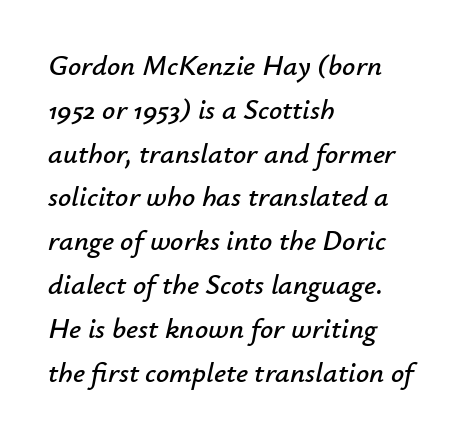
The image shows 29 px text type, italic (leaning right); set left-aligned, normal line spacing (1.51x), normal letter spacing, not underlined; low stroke contrast and a small x-height.
